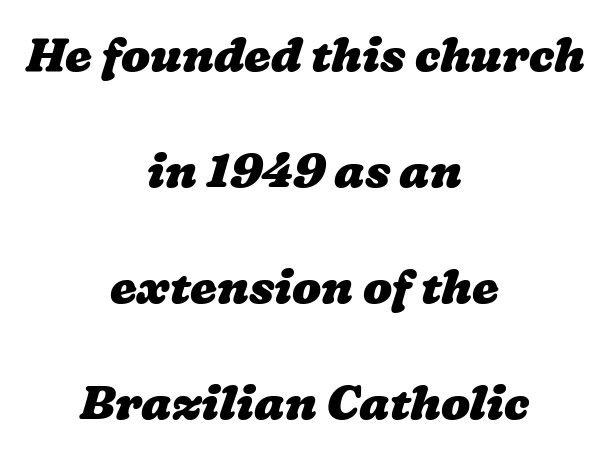
{"bold": "yes", "weight": "heavy", "width": "wide", "stroke_contrast": "low", "x_height": "medium", "monospaced": "no", "underline": "no", "align": "center", "line_spacing": "loose", "line_spacing_ratio": 2.42, "letter_spacing": "normal", "letter_spacing_em": 0.0, "glyph_px": 48}
